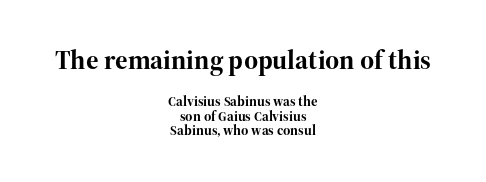
Weight check: bold — yes, fully. Has an underline been added? It has not. The lettering holds an erect, upright posture throughout. This sample is center-justified, so both line endings float freely.
